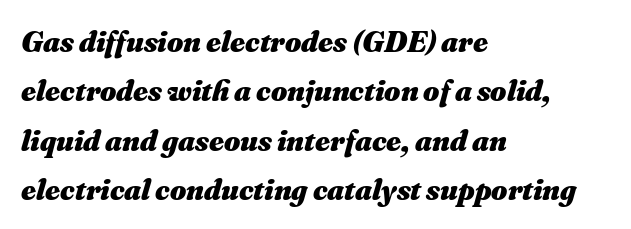
Q: Is the text bold? A: Yes.
Q: Is the text italic (slanted)? A: Yes, it leans right by about 16 degrees.
Q: Is the text underlined? A: No.
Q: How is the paragraph aligned? A: Left-aligned.
Q: Is the spacing between letters normal or unusually wide? A: Normal.
Q: Is the spacing between lines tight, normal or loose? A: Normal.
Q: Width (condensed, normal, or wide)? A: Normal.
Q: Stroke contrast? A: Medium.
Q: x-height? A: Small.
Q: Monospaced? A: No.
